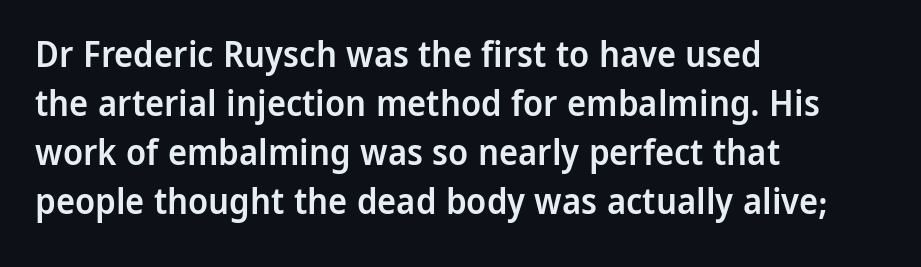
{"serif": "no", "italic": "no", "bold": "semi", "weight": "semibold", "width": "normal", "stroke_contrast": "low", "x_height": "medium", "monospaced": "no", "underline": "no", "align": "left", "line_spacing": "normal", "line_spacing_ratio": 1.36, "letter_spacing": "normal", "letter_spacing_em": 0.0, "glyph_px": 36}
